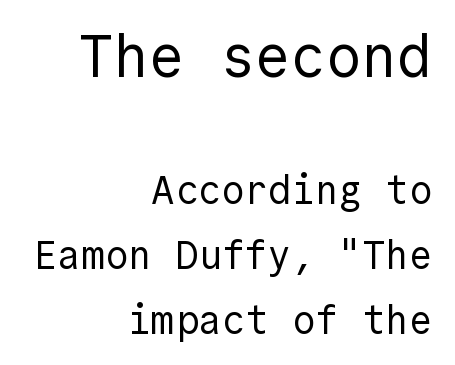
Caption: multi-line text, flush right, ragged left. No italicization has been applied; the sample stays upright. Summary of weight: not heavy and not bold. The passage shown stacks its lines at a standard gap.
